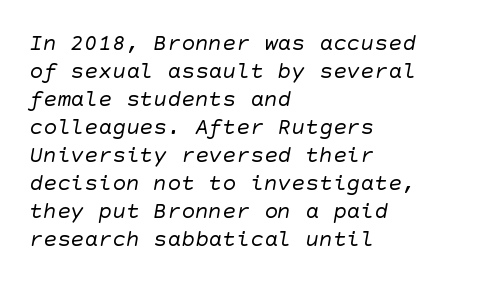
Line starts are locked; line ends wander. Students, note that the glyphs here touch the page at normal intervals. Just letters on the line, the space beneath them empty. Is the type heavy? It reads as light-to-regular instead.
